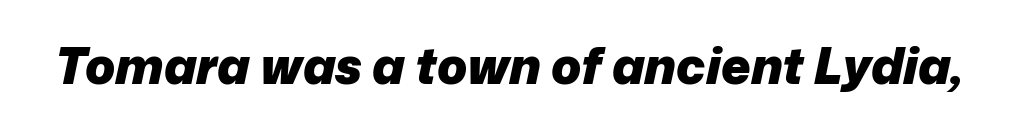
This sample has the flowing, uneven cadence of proportional lettering. The face used here is rendered with its standard letterfit. Bare-footed words on every line. The lettering tilts uniformly, giving the passage an italic look. The strokes are fattened all the way to bold.
